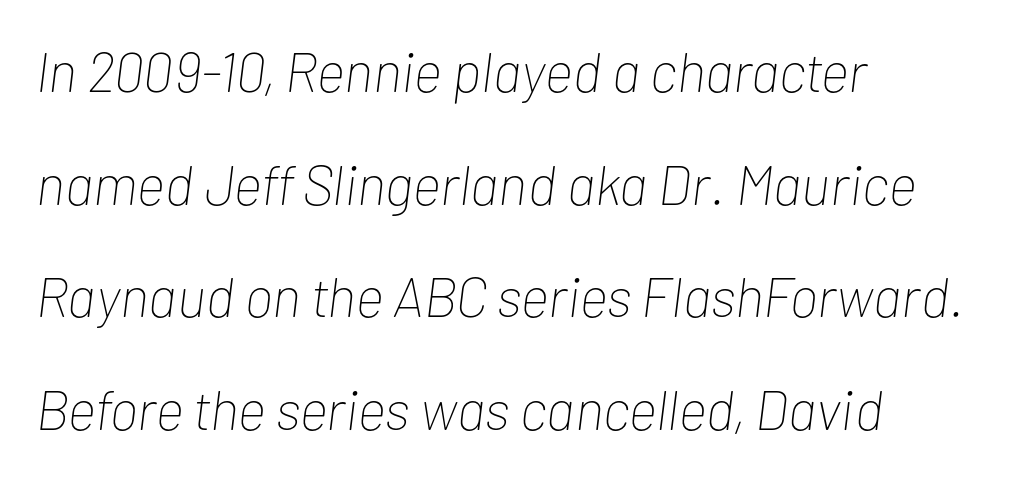
Q: Is the text bold? A: No.
Q: Is the text italic (slanted)? A: Yes, it leans right by about 7 degrees.
Q: Is the text underlined? A: No.
Q: How is the paragraph aligned? A: Left-aligned.
Q: Is the spacing between letters normal or unusually wide? A: Normal.
Q: Is the spacing between lines tight, normal or loose? A: Loose.
Q: Width (condensed, normal, or wide)? A: Condensed.
Q: Stroke contrast? A: Low.
Q: x-height? A: Medium.
Q: Monospaced? A: No.
